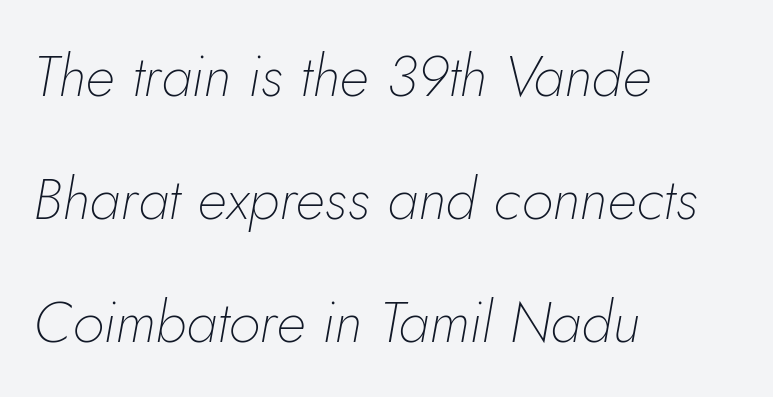
Honestly, the letter spacing is just normal — you wouldn't notice it. The strokes carry an ordinary text weight at most. Note the varied advance widths — an 'i' is clearly narrower than an 'm'. A great deal of white space separates one row of letters from the next.
